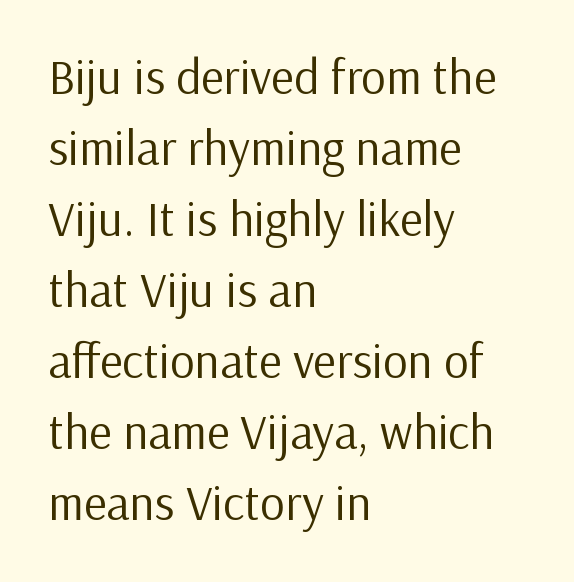
{"serif": "no", "italic": "no", "bold": "no", "weight": "regular", "width": "normal", "stroke_contrast": "low", "x_height": "medium", "monospaced": "no", "underline": "no", "align": "left", "line_spacing": "normal", "line_spacing_ratio": 1.45, "letter_spacing": "normal", "letter_spacing_em": 0.0, "glyph_px": 49}
